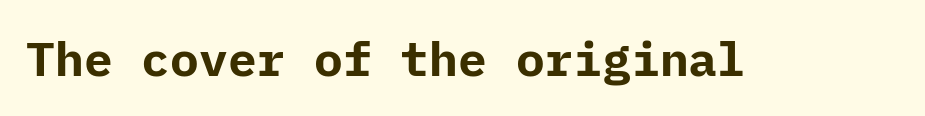
The image shows 48 px bold sans-serif type, upright; set normal letter spacing, not underlined; low stroke contrast and a medium x-height.
